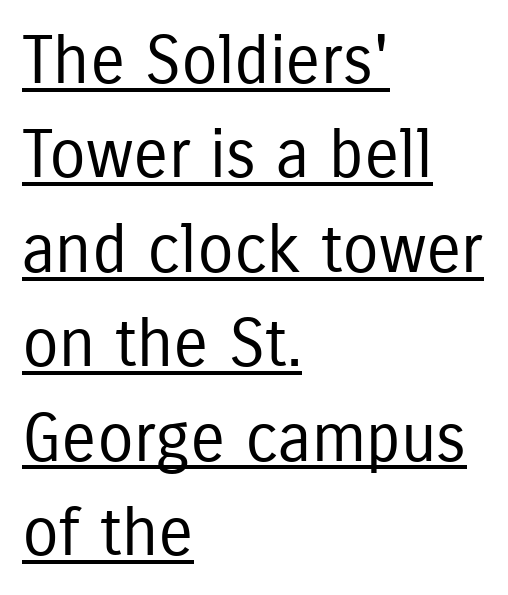
{"serif": "no", "italic": "no", "bold": "no", "weight": "regular", "width": "condensed", "stroke_contrast": "low", "x_height": "medium", "monospaced": "no", "underline": "yes", "align": "left", "line_spacing": "normal", "line_spacing_ratio": 1.43, "letter_spacing": "normal", "letter_spacing_em": 0.0, "glyph_px": 66}
